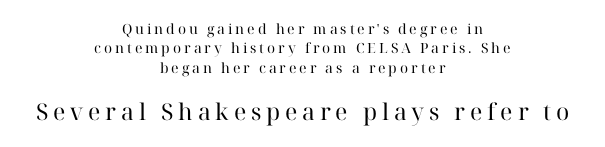
{"italic": "no", "bold": "no", "underline": "no", "align": "center", "line_spacing": "normal", "line_spacing_ratio": 1.38, "letter_spacing": "wide", "letter_spacing_em": 0.21, "larger_block": "second", "size_ratio": 1.64, "glyph_px": 23}
